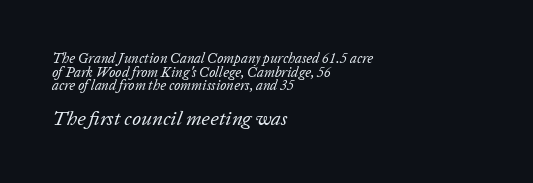
Q: Is the text bold? A: No.
Q: Is the text italic (slanted)? A: Yes, it leans right by about 20 degrees.
Q: Is the text underlined? A: No.
Q: How is the paragraph aligned? A: Left-aligned.
Q: Is the spacing between letters normal or unusually wide? A: Normal.
Q: Is the spacing between lines tight, normal or loose? A: Tight.
Q: Which block of text is set in a larger size, the first (top) or the second (bottom)? A: The second (bottom) one.
